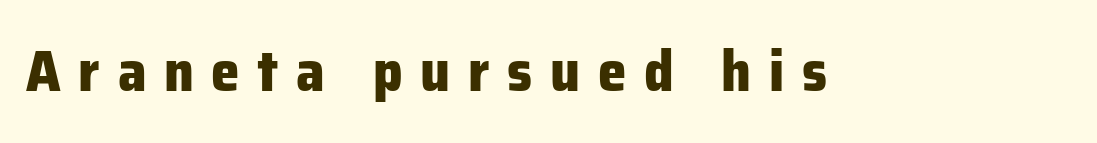
Q: Is the text bold? A: Yes.
Q: Is the text italic (slanted)? A: No, it is upright.
Q: Is the typeface a serif or a sans-serif typeface? A: Sans-serif.
Q: Is the text underlined? A: No.
Q: Is the spacing between letters normal or unusually wide? A: Unusually wide.
Q: Width (condensed, normal, or wide)? A: Normal.
Q: Stroke contrast? A: Low.
Q: x-height? A: Medium.
Q: Monospaced? A: No.
